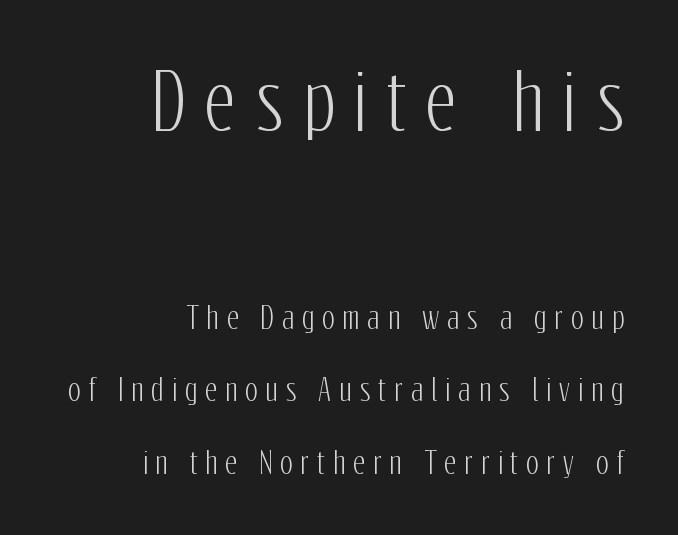
Proportional: the letters do not fall into vertical columns. Underline: absent. If you drew a line through each stem, it would be perfectly vertical. Short and long lines alike share a common ending point at right. What kind of face is this? One without serifs — a sans. A great deal of white space separates one row of letters from the next.
